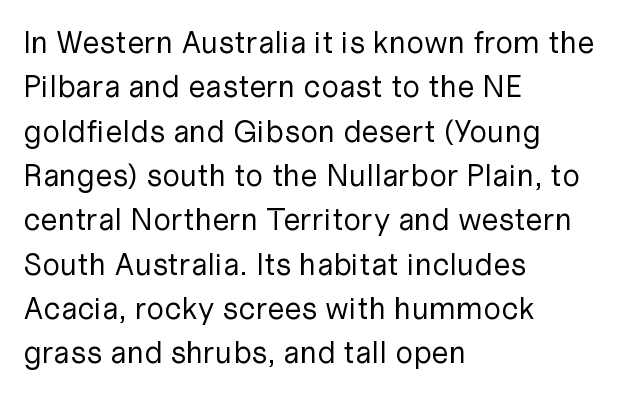
The image shows 31 px regular-weight sans-serif type, upright; set left-aligned, normal line spacing (1.43x), normal letter spacing, not underlined; low stroke contrast and a medium x-height.
